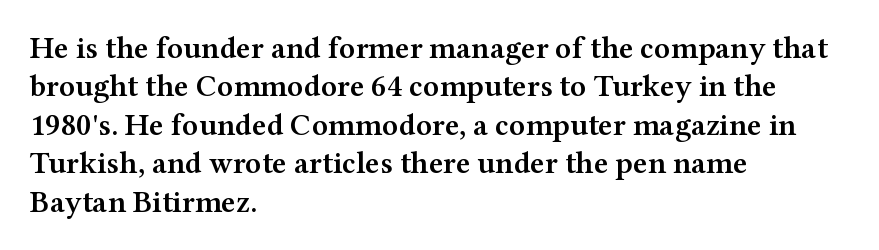
The image shows 31 px semibold, wide serif type, upright; set left-aligned, line spacing 1.24x, normal letter spacing, not underlined; medium stroke contrast and a medium x-height.
